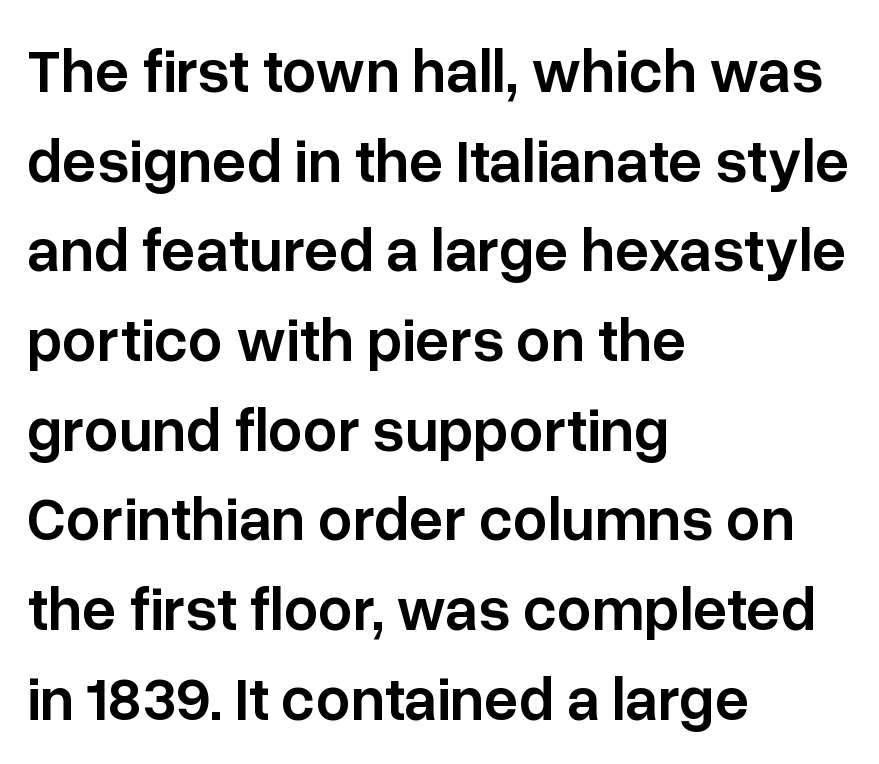
The image shows 61 px semibold sans-serif type, upright; set left-aligned, normal line spacing (1.47x), normal letter spacing, not underlined; low stroke contrast and a medium x-height.
